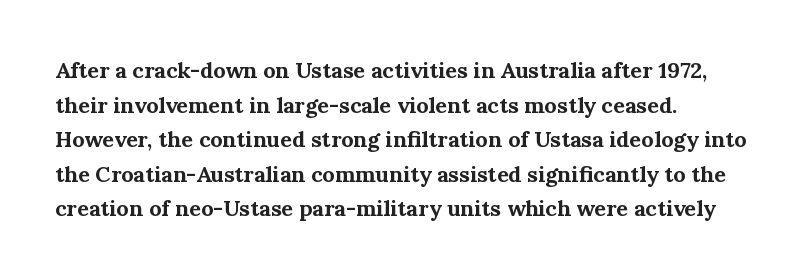
{"italic": "no", "bold": "yes", "underline": "no", "align": "left", "line_spacing": "normal", "line_spacing_ratio": 1.57, "letter_spacing": "normal", "letter_spacing_em": 0.0, "glyph_px": 22}
